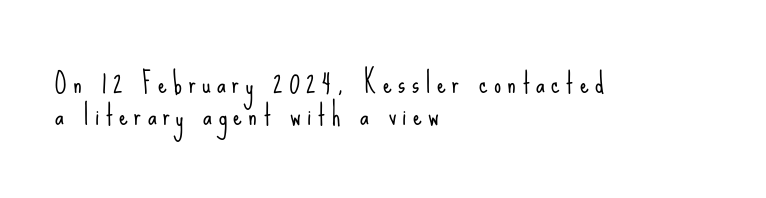
{"serif": "no", "italic": "no", "bold": "no", "weight": "light", "width": "condensed", "stroke_contrast": "low", "x_height": "small", "monospaced": "no", "underline": "no", "align": "left", "line_spacing": "tight", "line_spacing_ratio": 1.13, "letter_spacing": "wide", "letter_spacing_em": 0.23, "glyph_px": 28}
